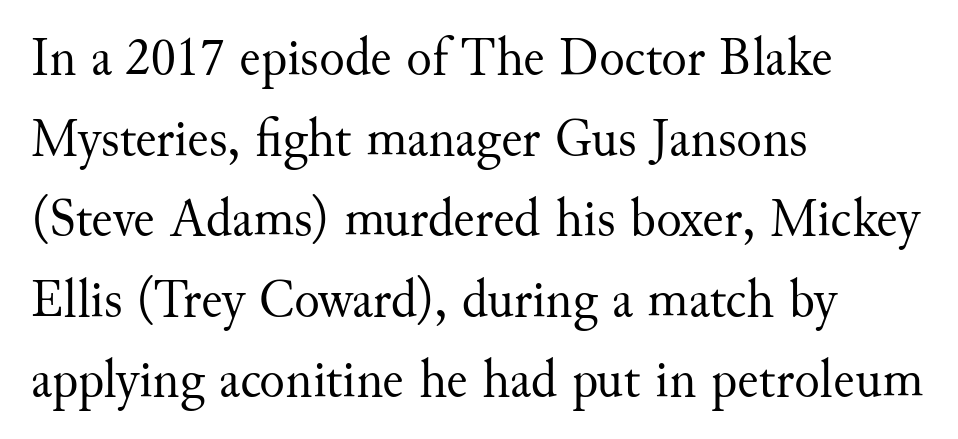
The passage shown is typed in a proportional face where columns would drift. Only glyphs here, with clear space below each row. The passage shown has conventional tracking throughout. A typesetter would label this face a serif.
